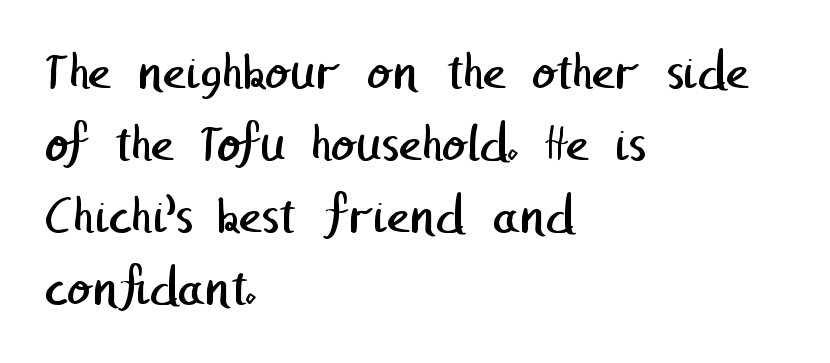
Q: Is the text bold? A: No.
Q: Is the typeface a serif or a sans-serif typeface? A: Sans-serif.
Q: Is the text underlined? A: No.
Q: How is the paragraph aligned? A: Left-aligned.
Q: Is the spacing between letters normal or unusually wide? A: Normal.
Q: Is the spacing between lines tight, normal or loose? A: Normal.
Q: Width (condensed, normal, or wide)? A: Normal.
Q: Stroke contrast? A: Low.
Q: x-height? A: Medium.
